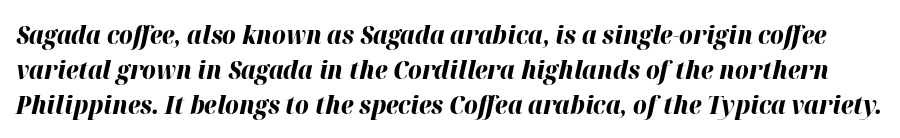
{"italic": "yes", "lean": "right", "slant_degrees": 12, "bold": "yes", "underline": "no", "line_spacing": "normal", "line_spacing_ratio": 1.34, "letter_spacing": "normal", "letter_spacing_em": 0.0, "glyph_px": 26}
